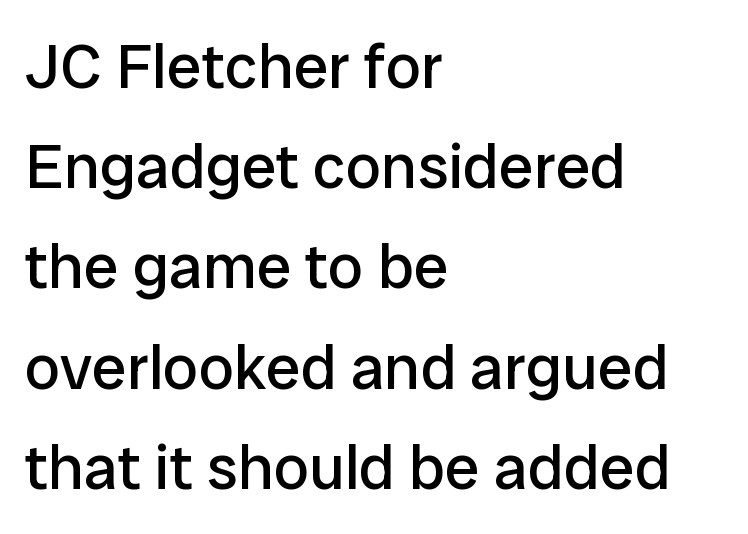
The space between consecutive lines is moderate. Check where the strokes stop: nothing finishes them off — pure sans. The text block is weighted toward the left margin, trailing off unevenly rightward. Stroke thickness stays within the range of a standard reading face or lighter. These lines were composed using upright roman letters.
